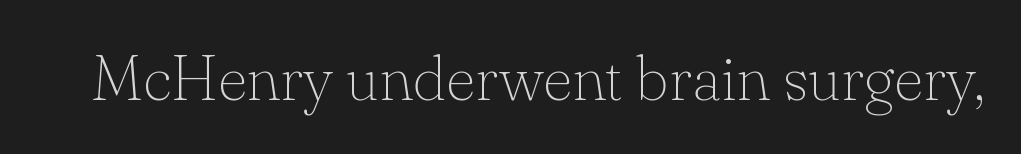
The image shows 64 px thin serif type, upright; set normal letter spacing, not underlined; low stroke contrast and a small x-height.
